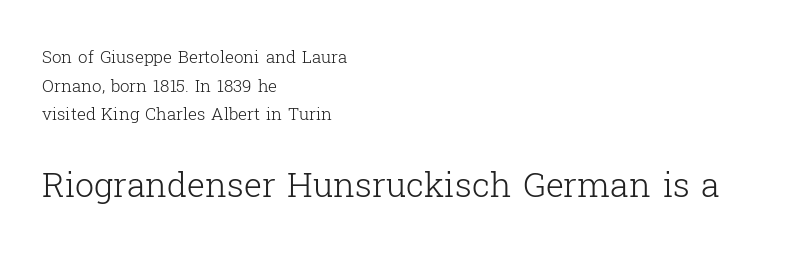
The image shows 34 px light serif type, upright; set left-aligned, normal line spacing (1.68x), normal letter spacing, not underlined; the second (bottom) block is 2.0x larger; low stroke contrast and a medium x-height.
